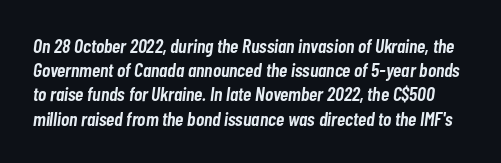
These lines carry some extra weight — a demibold, not a full bold. Just letters on the line, the space beneath them empty. The specimen reads as italic at a glance. The type is set solid horizontally, with unmodified tracking.
